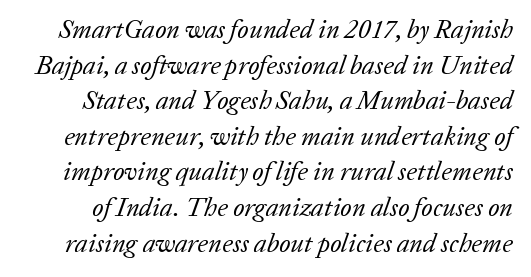
The image shows 26 px text type, italic (leaning right); set normal line spacing (1.37x), normal letter spacing, not underlined.
